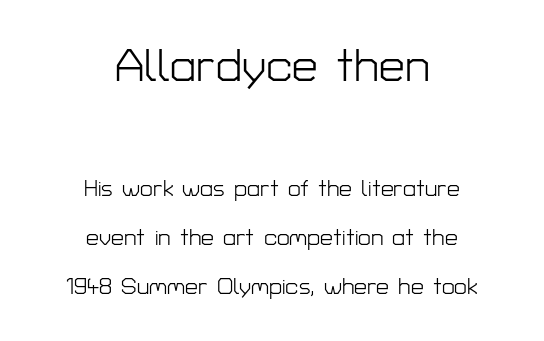
The image shows 46 px light sans-serif type, upright; set centered, loose line spacing (2.13x), normal letter spacing, not underlined; the first (top) block is 2.0x larger; low stroke contrast and a medium x-height.
